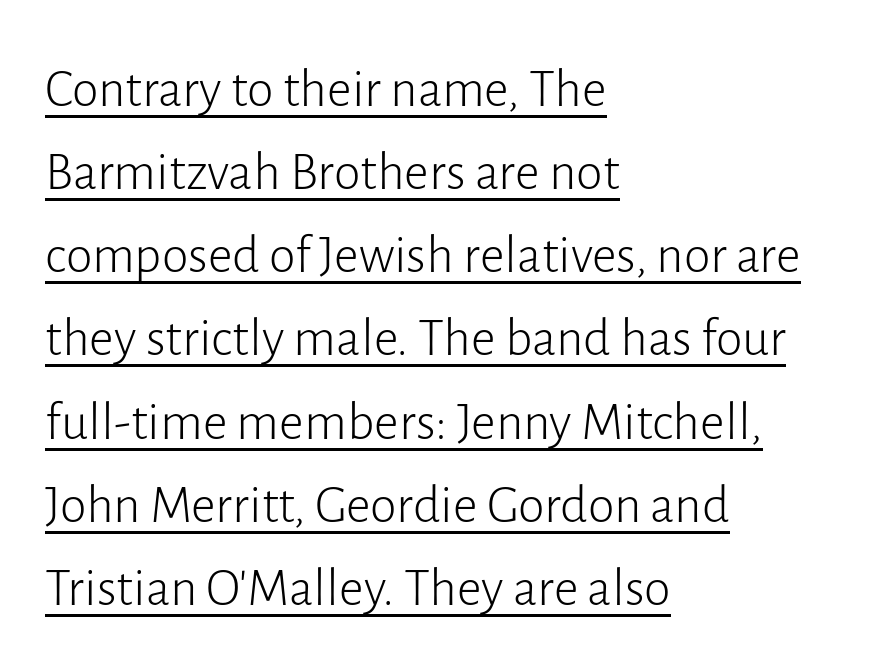
Q: Is the text bold? A: No.
Q: Is the text italic (slanted)? A: No, it is upright.
Q: Is the typeface a serif or a sans-serif typeface? A: Sans-serif.
Q: Is the text underlined? A: Yes.
Q: How is the paragraph aligned? A: Left-aligned.
Q: Is the spacing between letters normal or unusually wide? A: Normal.
Q: Is the spacing between lines tight, normal or loose? A: Normal.
Q: Width (condensed, normal, or wide)? A: Normal.
Q: Stroke contrast? A: Low.
Q: x-height? A: Medium.
Q: Monospaced? A: No.
